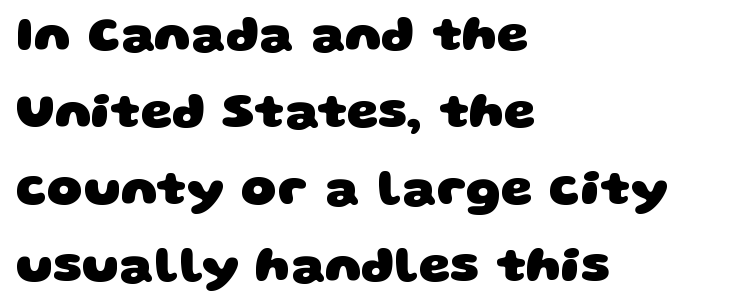
The image shows 50 px heavy, wide sans-serif type; set left-aligned, normal line spacing (1.54x), normal letter spacing, not underlined; low stroke contrast and a large x-height.
